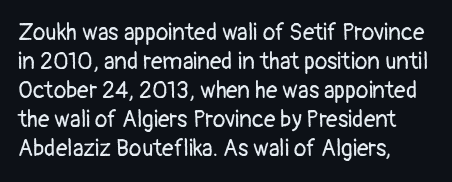
A typesetter would call this zero additional tracking. If you drew a line through each stem, it would be perfectly vertical. This block has exactly the height ordinary leading produces. Teacher's note: observe the even left margin — that is flush-left alignment. The area under the type is left untouched. This is not heavy type; no bold has been used.
